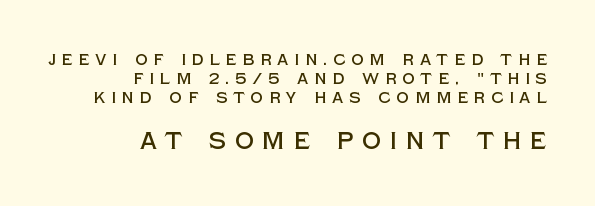
The gap between lines stays unmarked. The more generous point size was reserved for the lower chunk. Alignment: flush right. This sample uses an upright cut, with every glyph sitting square on the baseline. What stands out about the letter spacing? Its width — letters are far apart.
